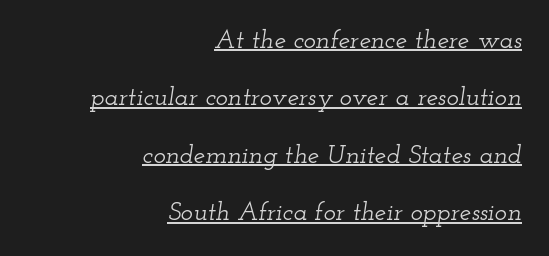
A student would call this right alignment; a typographer would say flush right, rag left. Line spacing here is loose. Nothing unusual about the tracking: characters are spaced as the font intends. Looks like someone drew a line under every word here. The lettering tilts uniformly, giving the passage an italic look.
